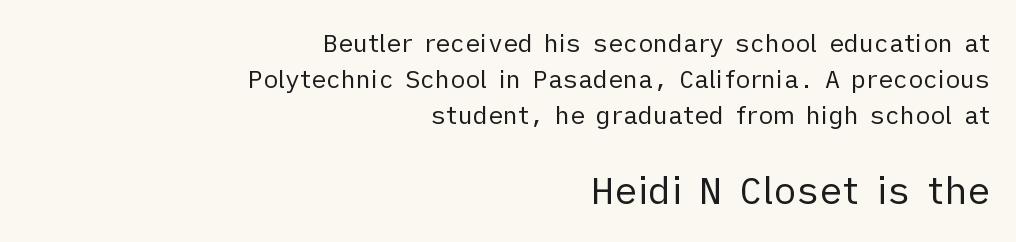
Q: Is the text bold? A: No.
Q: Is the text italic (slanted)? A: No, it is upright.
Q: Is the typeface a serif or a sans-serif typeface? A: Sans-serif.
Q: Is the text underlined? A: No.
Q: How is the paragraph aligned? A: Right-aligned.
Q: Is the spacing between letters normal or unusually wide? A: Normal.
Q: Is the spacing between lines tight, normal or loose? A: Normal.
Q: Which block of text is set in a larger size, the first (top) or the second (bottom)? A: The second (bottom) one.
Q: Width (condensed, normal, or wide)? A: Normal.
Q: Stroke contrast? A: Low.
Q: x-height? A: Medium.
Q: Monospaced? A: No.
